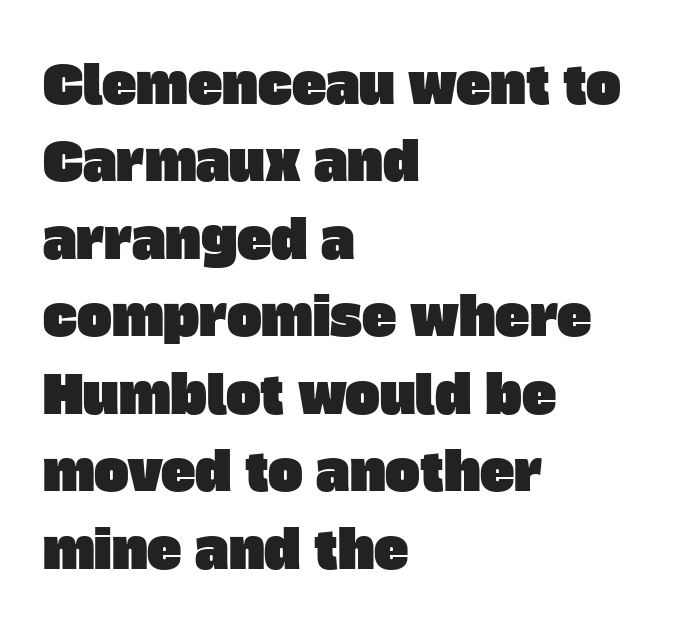
Descender tails drop into unmarked territory. Short note: letters normally spaced. The paragraph shown leans on its left margin. One glance says typical: line gaps are just what's usual. Classification — sans serif.
